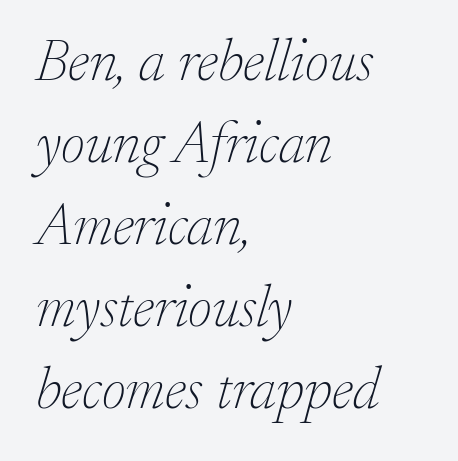
{"serif": "yes", "italic": "yes", "lean": "right", "slant_degrees": 17, "bold": "no", "weight": "thin", "width": "normal", "stroke_contrast": "low", "x_height": "small", "monospaced": "no", "underline": "no", "align": "left", "line_spacing": "normal", "line_spacing_ratio": 1.39, "letter_spacing": "normal", "letter_spacing_em": 0.0, "glyph_px": 59}
